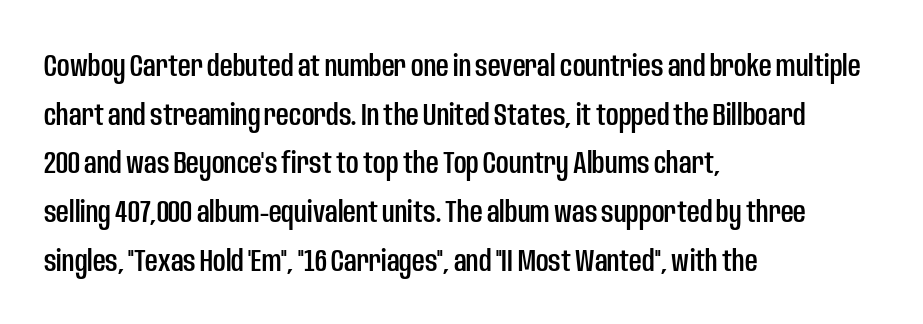
The image shows 31 px condensed sans-serif type, upright; set left-aligned, normal line spacing (1.57x), normal letter spacing, not underlined; low stroke contrast and a large x-height.
